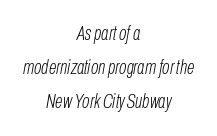
{"italic": "yes", "lean": "right", "slant_degrees": 10, "bold": "no", "underline": "no", "align": "center", "line_spacing_ratio": 1.71, "letter_spacing": "normal", "letter_spacing_em": 0.0, "glyph_px": 20}
